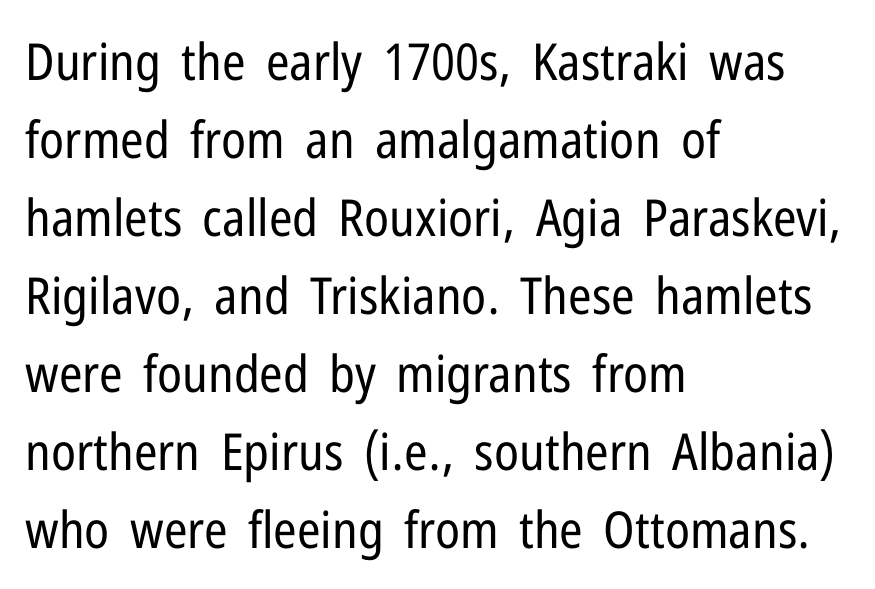
The image shows 51 px regular-weight, condensed sans-serif type, upright; set left-aligned, normal line spacing (1.53x), normal letter spacing, not underlined; low stroke contrast and a medium x-height.
